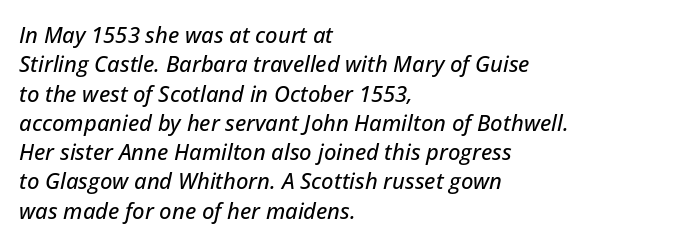
{"italic": "yes", "lean": "right", "slant_degrees": 12, "underline": "no", "align": "left", "line_spacing": "normal", "line_spacing_ratio": 1.33, "letter_spacing": "normal", "letter_spacing_em": 0.0, "glyph_px": 22}
